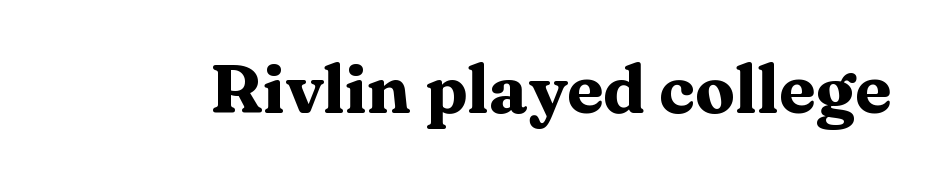
The font is running at its bold setting. The strip under each line holds only bare page. Posture: upright roman. Does the type have serifs? Yes, each stem ends in a small foot.
